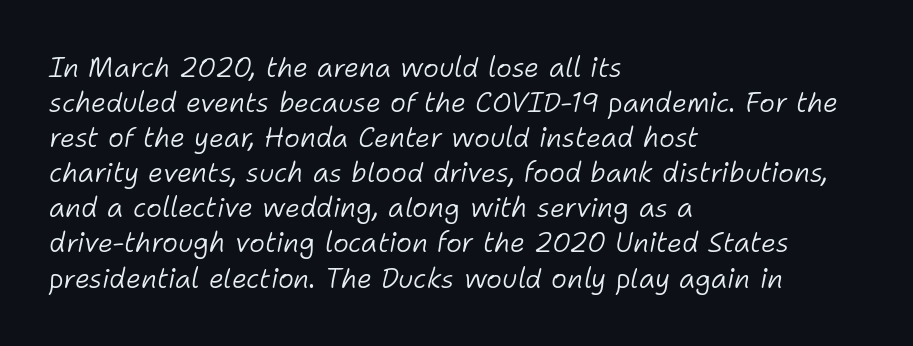
Has an underline been added? It has not. The rendering keeps characters at their native spacing. Vertically, the passage feels balanced, rows spaced as you'd expect. Designer's note — italics engaged. Weight class: somewhere from thin through regular. This sample is left-justified, so line endings fall wherever the words run out.
